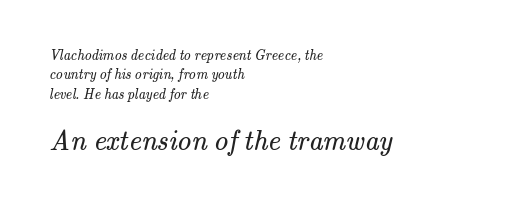
Weight: regular or lighter. If you drew a ruler down the left edge, every line would touch it. A bare baseline throughout the passage. Reading top to bottom, the characters get bigger at the block break. Inter-character spacing is left at the font's built-in metrics. Here the designer chose a conventional face with non-uniform glyph widths.
